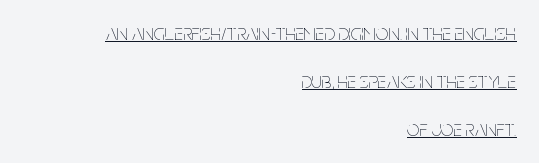
Honestly, the letter spacing is just normal — you wouldn't notice it. The characters are drawn with everyday or finer stroke widths. Where is the straight margin? On the right. The block of text is sparse from top to bottom, with ample space between rows.
